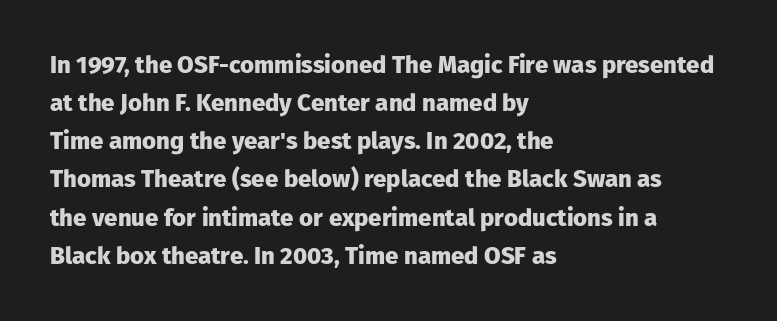
Q: Is the text bold? A: Yes.
Q: Is the text italic (slanted)? A: No, it is upright.
Q: Is the text underlined? A: No.
Q: How is the paragraph aligned? A: Left-aligned.
Q: Is the spacing between letters normal or unusually wide? A: Normal.
Q: Is the spacing between lines tight, normal or loose? A: Normal.
